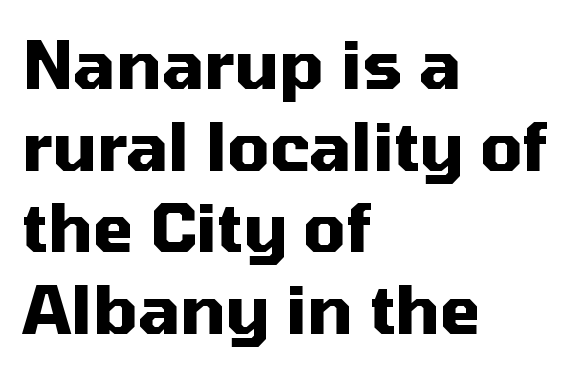
{"serif": "no", "italic": "no", "bold": "yes", "weight": "heavy", "width": "normal", "stroke_contrast": "medium", "x_height": "medium", "monospaced": "no", "underline": "no", "align": "left", "line_spacing_ratio": 1.22, "letter_spacing": "normal", "letter_spacing_em": 0.0, "glyph_px": 67}
